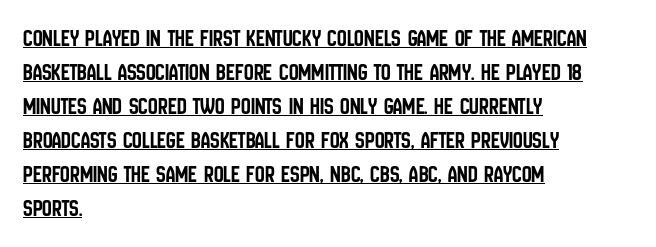
{"italic": "no", "underline": "yes", "align": "left", "line_spacing": "normal", "line_spacing_ratio": 1.42, "letter_spacing": "normal", "letter_spacing_em": 0.0, "glyph_px": 24}
